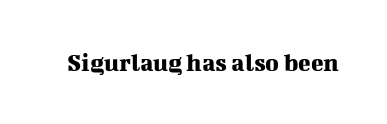
Is there any slant? The stems are plumb. Descenders are the only things crossing below the line. The line texture is even and compact thanks to regular tracking.
